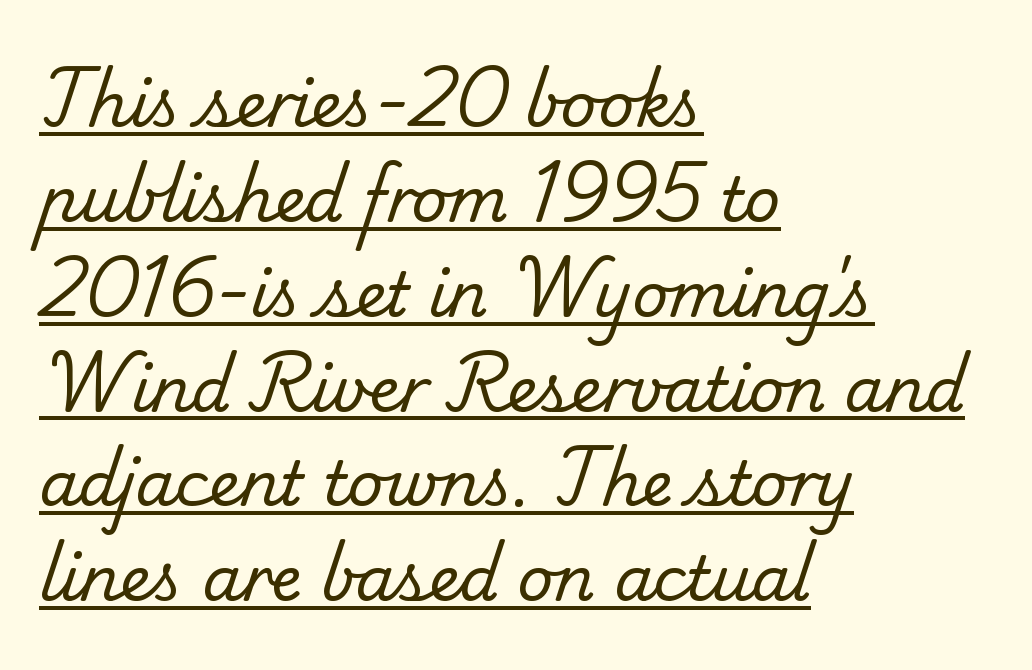
On a weight scale, this lands at 450 or below. Visually the block forms a straight wall on the left and a jagged coastline on the right. The face used here is proportionally spaced, like ordinary book or web type. In terms of letterspacing, this is plain default setting.
